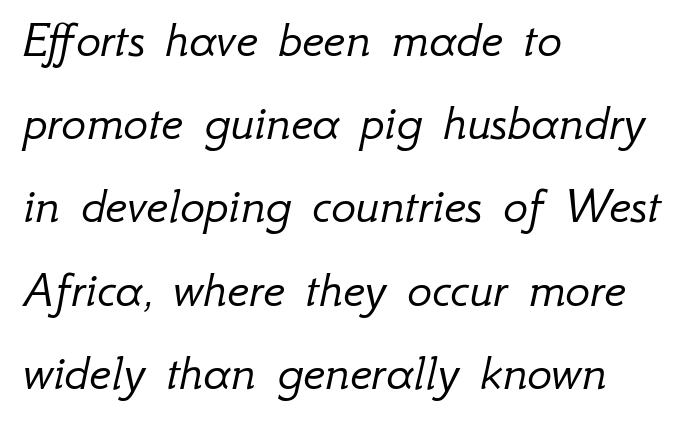
{"italic": "yes", "lean": "right", "slant_degrees": 12, "bold": "no", "weight": "light", "width": "normal", "stroke_contrast": "low", "x_height": "small", "monospaced": "no", "underline": "no", "align": "left", "line_spacing": "normal", "line_spacing_ratio": 1.6, "letter_spacing": "normal", "letter_spacing_em": 0.0, "glyph_px": 52}
